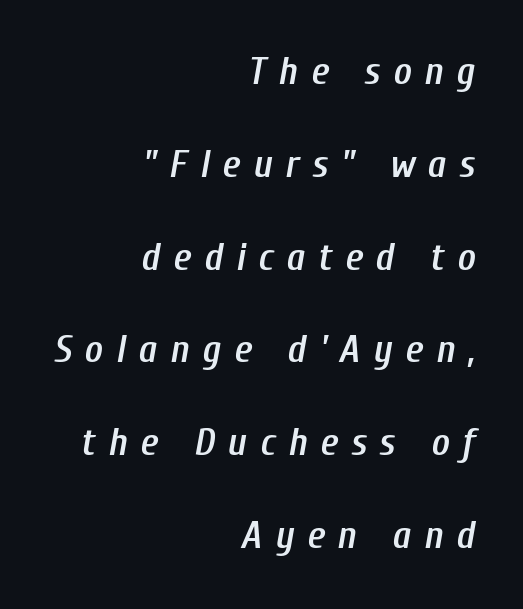
{"italic": "yes", "lean": "right", "slant_degrees": 10, "bold": "semi", "weight": "semibold", "width": "condensed", "stroke_contrast": "low", "x_height": "medium", "monospaced": "no", "underline": "no", "align": "right", "line_spacing": "loose", "line_spacing_ratio": 2.38, "letter_spacing": "wide", "letter_spacing_em": 0.33, "glyph_px": 39}
